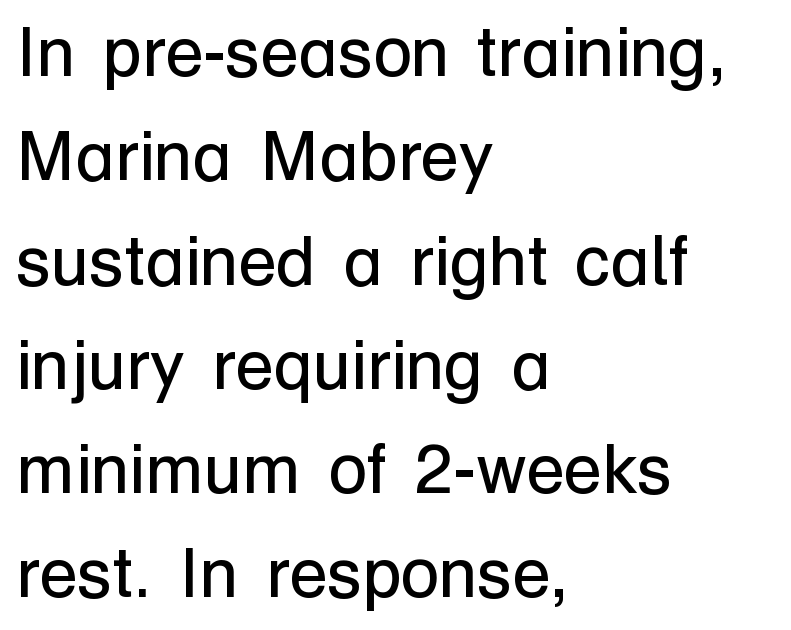
Glyph-to-glyph distance matches everyday printed text. The type sits square on the baseline with zero lean. Nobody drew a line under any word here. Quick note: interline space is typical. You can tell from the bare stems that sans-serif type was used. The passage shown is not bold in any degree.
